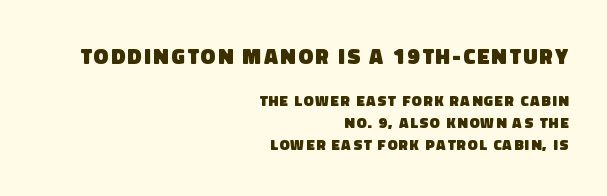
Q: Is the text bold? A: Yes.
Q: Is the text underlined? A: No.
Q: How is the paragraph aligned? A: Right-aligned.
Q: Is the spacing between lines tight, normal or loose? A: Normal.
Q: Which block of text is set in a larger size, the first (top) or the second (bottom)? A: The first (top) one.
